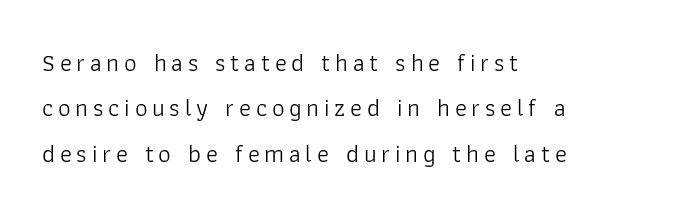
Q: Is the text bold? A: No.
Q: Is the text italic (slanted)? A: No, it is upright.
Q: Is the text underlined? A: No.
Q: How is the paragraph aligned? A: Left-aligned.
